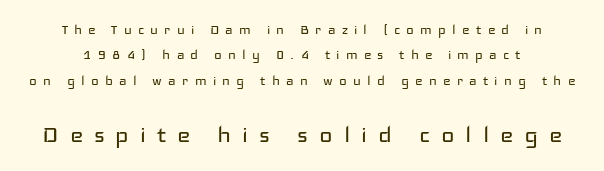
{"serif": "no", "italic": "no", "bold": "no", "weight": "regular", "width": "wide", "stroke_contrast": "low", "x_height": "medium", "monospaced": "no", "underline": "no", "line_spacing": "normal", "line_spacing_ratio": 1.59, "letter_spacing": "wide", "letter_spacing_em": 0.39, "larger_block": "second", "size_ratio": 1.75, "glyph_px": 28}
